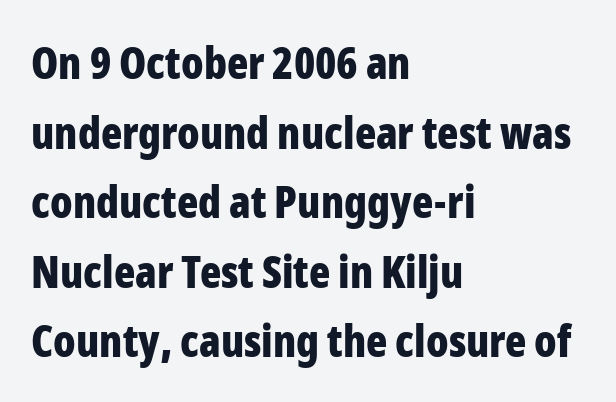
Upright lettering throughout. The rag falls on the right side of this text block. The type is set solid horizontally, with unmodified tracking. Successive baselines arrive at the customary interval.
